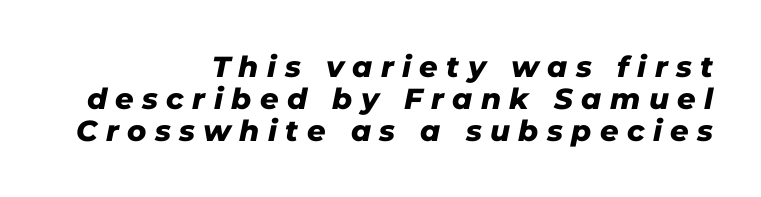
{"italic": "yes", "lean": "right", "slant_degrees": 11, "bold": "yes", "weight": "heavy", "width": "normal", "stroke_contrast": "low", "x_height": "medium", "monospaced": "no", "underline": "no", "align": "right", "line_spacing": "tight", "line_spacing_ratio": 1.1, "letter_spacing": "wide", "letter_spacing_em": 0.29, "glyph_px": 29}
